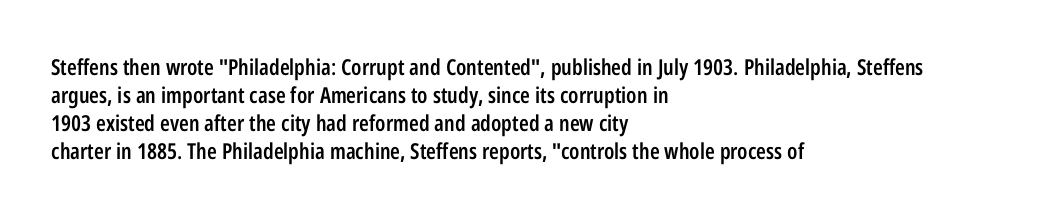
Quick note: underline off. Left-aligned paragraph, ragged on the right. Nope, not italic — everything's standing straight. The line texture is even and compact thanks to regular tracking. Successive baselines arrive at the customary interval. Firm but not heavy-handed strokes: this text is semibold.
